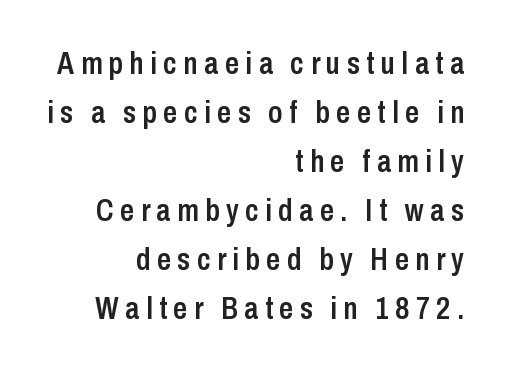
{"serif": "no", "italic": "no", "bold": "semi", "weight": "semibold", "width": "condensed", "stroke_contrast": "low", "x_height": "medium", "monospaced": "no", "underline": "no", "align": "right", "line_spacing": "normal", "line_spacing_ratio": 1.58, "letter_spacing": "wide", "letter_spacing_em": 0.21, "glyph_px": 31}
